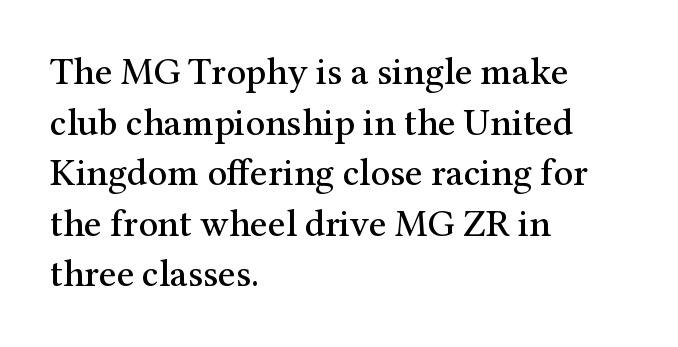
Every row of glyphs begins at an identical x-position on the left. Short note: letters normally spaced. Does the type have serifs? Yes, each stem ends in a small foot. In terms of leading, this rendering sits right in the middle. Posture: vertical. Check the space under the baseline: it is left empty.
